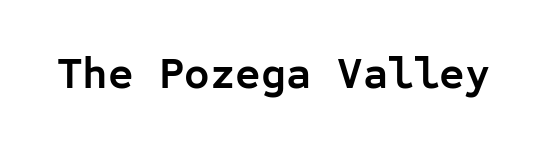
{"serif": "no", "italic": "no", "bold": "yes", "weight": "semibold", "width": "normal", "stroke_contrast": "low", "x_height": "medium", "monospaced": "yes", "underline": "no", "letter_spacing": "normal", "letter_spacing_em": 0.0, "glyph_px": 44}
